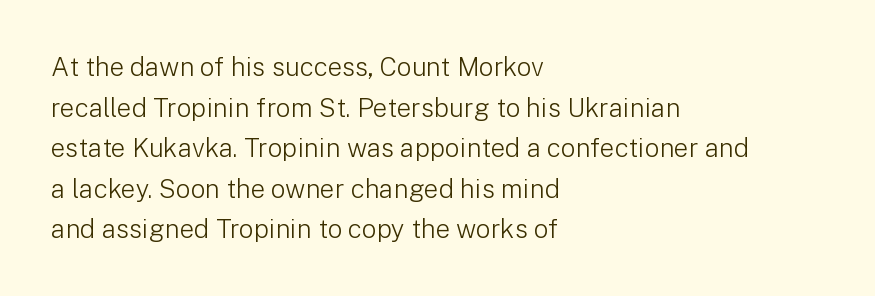
The image shows 26 px text type, upright; set left-aligned, normal line spacing (1.56x), normal letter spacing, not underlined.
